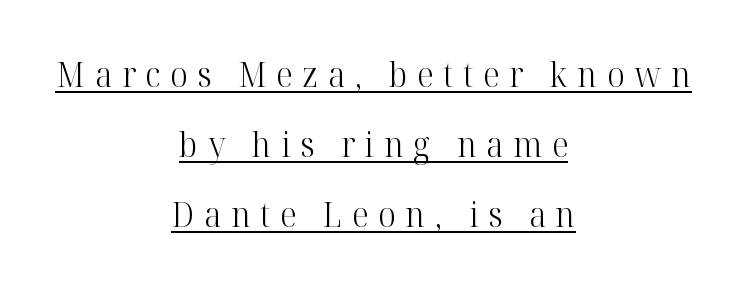
The image shows 34 px light serif type, upright; set centered, loose line spacing (2.06x), unusually wide letter spacing (+0.29 em), underlined; high stroke contrast and a medium x-height.
